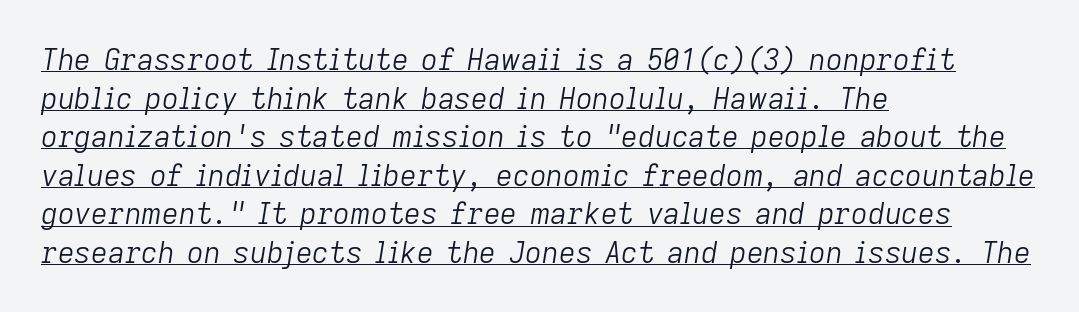
Q: Is the text bold? A: No.
Q: Is the text italic (slanted)? A: Yes, it leans right by about 9 degrees.
Q: Is the text underlined? A: Yes.
Q: How is the paragraph aligned? A: Left-aligned.
Q: Is the spacing between letters normal or unusually wide? A: Normal.
Q: Is the spacing between lines tight, normal or loose? A: Normal.
Q: Width (condensed, normal, or wide)? A: Normal.
Q: Stroke contrast? A: Low.
Q: x-height? A: Medium.
Q: Monospaced? A: No.
